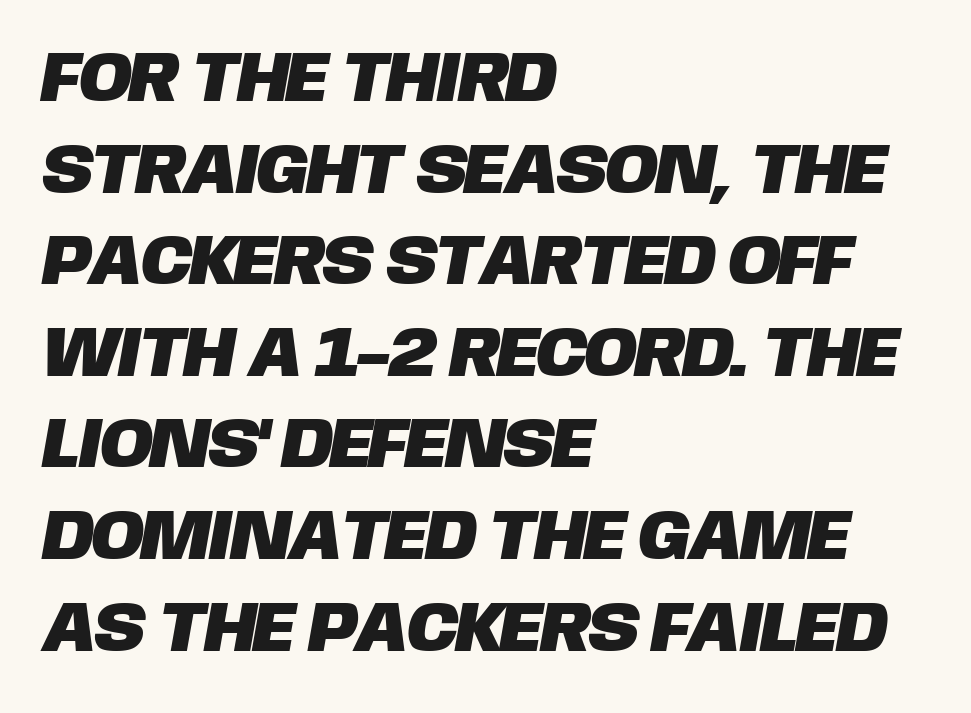
{"serif": "no", "width": "normal", "stroke_contrast": "low", "x_height": "large", "monospaced": "no", "underline": "no", "align": "left", "line_spacing": "normal", "line_spacing_ratio": 1.29, "letter_spacing": "normal", "letter_spacing_em": 0.0, "glyph_px": 71}
